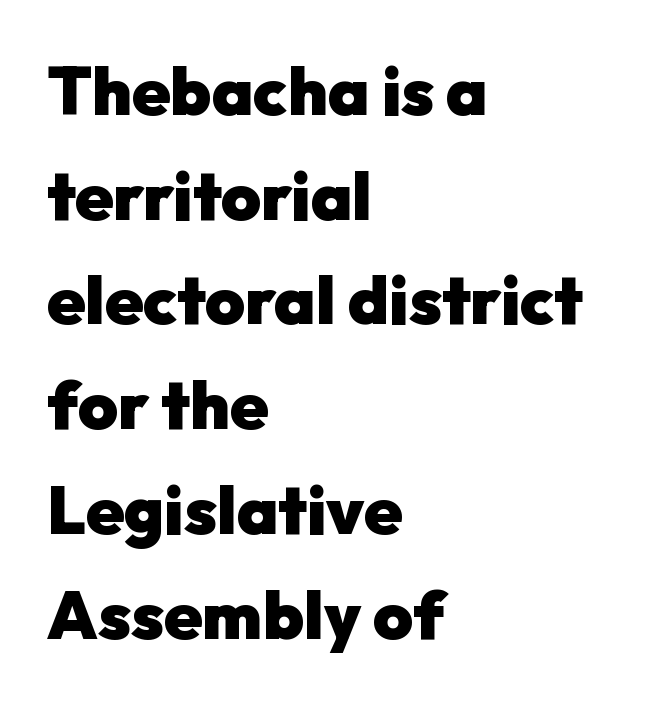
The image shows 68 px heavy sans-serif type, upright; set left-aligned, normal line spacing (1.54x), normal letter spacing, not underlined; low stroke contrast and a medium x-height.
